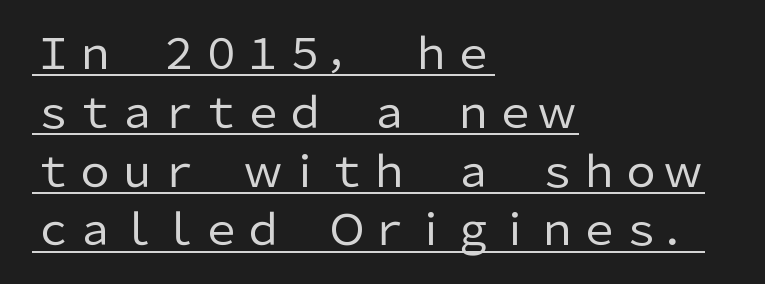
Q: Is the text bold? A: No.
Q: Is the text italic (slanted)? A: No, it is upright.
Q: Is the typeface a serif or a sans-serif typeface? A: Sans-serif.
Q: Is the text underlined? A: Yes.
Q: How is the paragraph aligned? A: Left-aligned.
Q: Is the spacing between letters normal or unusually wide? A: Normal.
Q: Is the spacing between lines tight, normal or loose? A: Normal.
Q: Width (condensed, normal, or wide)? A: Normal.
Q: Stroke contrast? A: Low.
Q: x-height? A: Medium.
Q: Monospaced? A: No.
